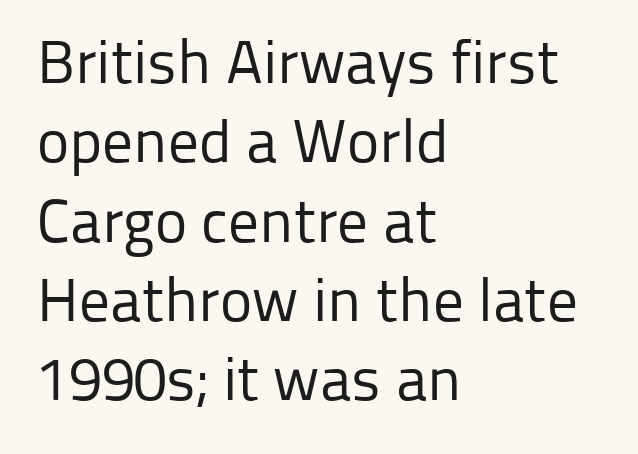
Q: Is the text bold? A: No.
Q: Is the text italic (slanted)? A: No, it is upright.
Q: Is the typeface a serif or a sans-serif typeface? A: Sans-serif.
Q: Is the text underlined? A: No.
Q: How is the paragraph aligned? A: Left-aligned.
Q: Is the spacing between letters normal or unusually wide? A: Normal.
Q: Is the spacing between lines tight, normal or loose? A: Normal.
Q: Width (condensed, normal, or wide)? A: Normal.
Q: Stroke contrast? A: Low.
Q: x-height? A: Medium.
Q: Monospaced? A: No.
